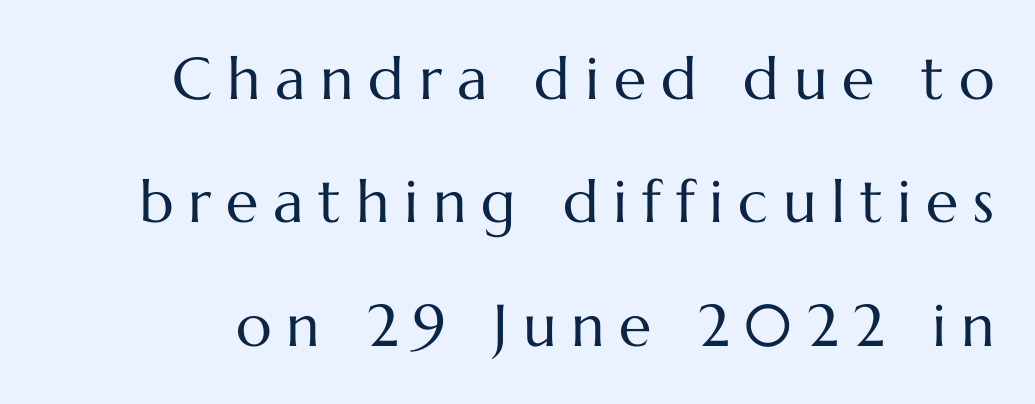
Q: Is the text bold? A: No.
Q: Is the text italic (slanted)? A: No, it is upright.
Q: Is the text underlined? A: No.
Q: Is the spacing between letters normal or unusually wide? A: Unusually wide.
Q: Is the spacing between lines tight, normal or loose? A: Loose.
Q: Width (condensed, normal, or wide)? A: Normal.
Q: Stroke contrast? A: Medium.
Q: x-height? A: Medium.
Q: Monospaced? A: No.
